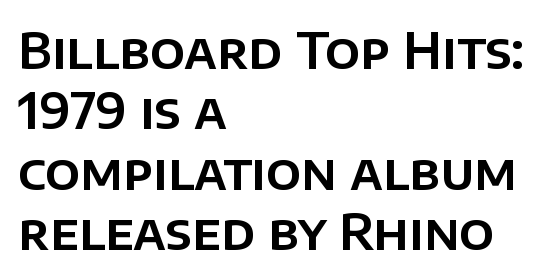
The image shows 49 px sans-serif type, upright; set left-aligned, line spacing 1.23x, normal letter spacing, not underlined; low stroke contrast and a large x-height.
